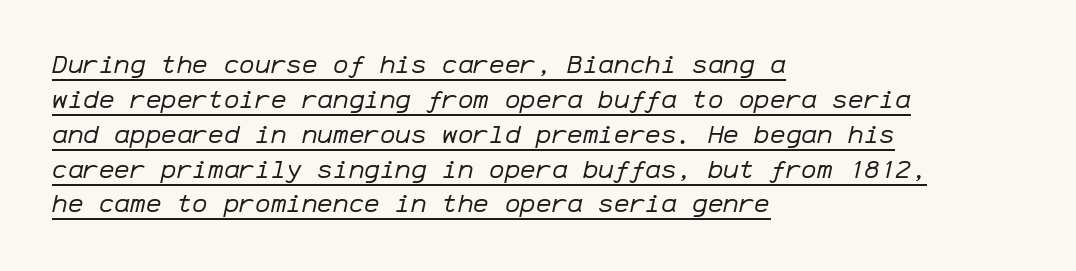
The image shows 26 px text type, italic (leaning right); set left-aligned, normal line spacing (1.34x), normal letter spacing, underlined.
